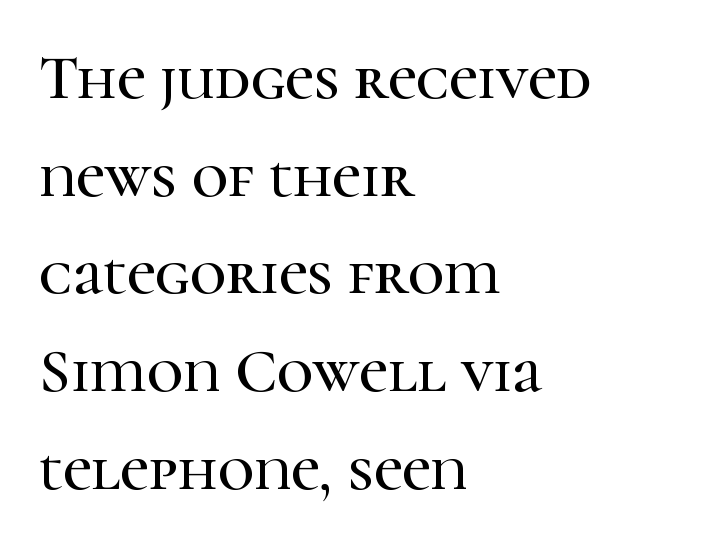
The image shows 63 px serif type, upright; set left-aligned, normal line spacing (1.55x), normal letter spacing, not underlined; high stroke contrast and a medium x-height.
